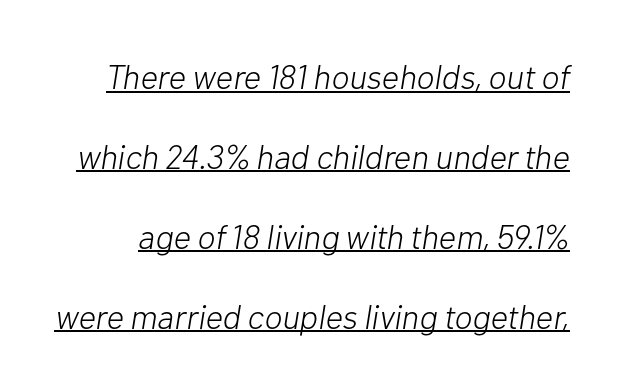
The letterforms sit shoulder to shoulder at normal distance. The typography opts for an oblique posture over an upright one. Note the varied advance widths — an 'i' is clearly narrower than an 'm'. The strokes carry an ordinary text weight at most.
